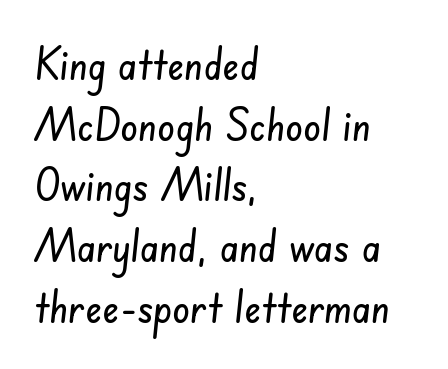
Any mark beneath the type? The region is blank. Unlike a traditional serif, this face leaves its strokes unadorned. The passage shown has conventional tracking throughout. The paragraph has a hard left edge and a soft right edge.
